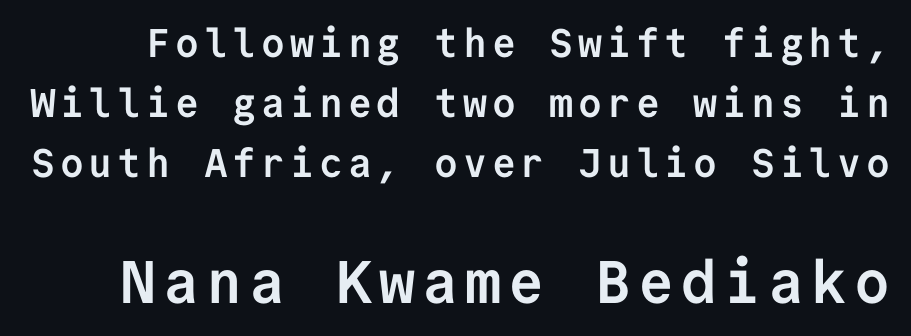
The image shows 60 px semibold sans-serif type, upright, monospaced; set normal line spacing (1.5x), not underlined; the second (bottom) block is 1.5x larger; low stroke contrast and a medium x-height.
